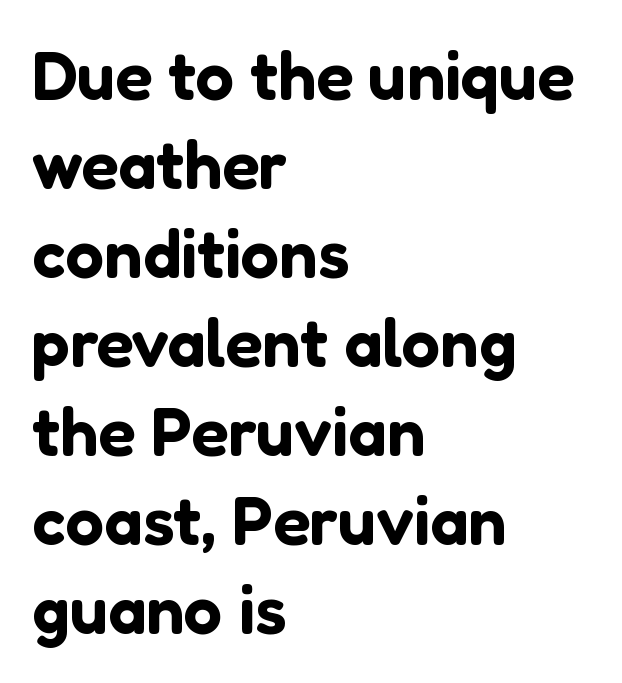
Teacher's note: observe the even left margin — that is flush-left alignment. The area under the type is left untouched. Does extra space separate the letters? No, they use regular spacing. The letters advance in unequal steps, a hallmark of proportional type.
